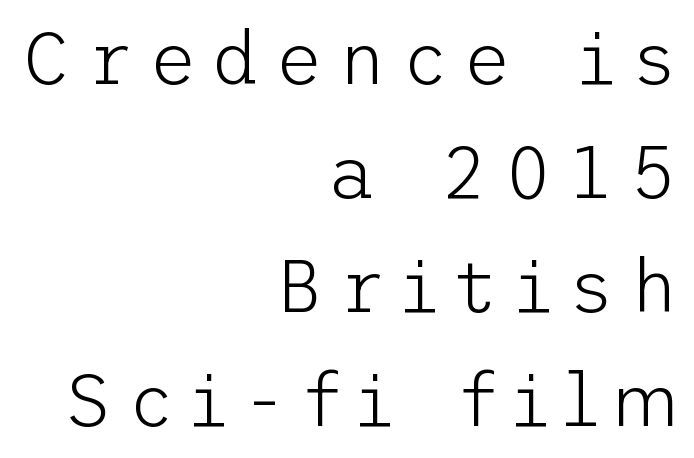
Stem width sits at or under what a default text font uses. Notice how the stems are strictly vertical — no italics here. Unmarked baselines from the first word to the last. All the whitespace from short lines collects on the left.
